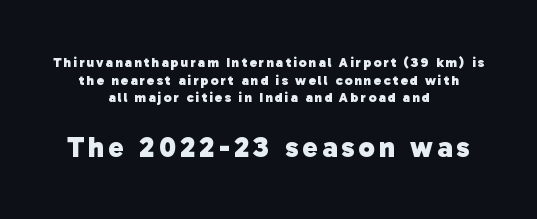
{"serif": "no", "bold": "yes", "weight": "heavy", "width": "normal", "stroke_contrast": "low", "x_height": "medium", "monospaced": "no", "underline": "no", "align": "center", "line_spacing": "normal", "line_spacing_ratio": 1.26, "larger_block": "second", "size_ratio": 2.07, "glyph_px": 29}
